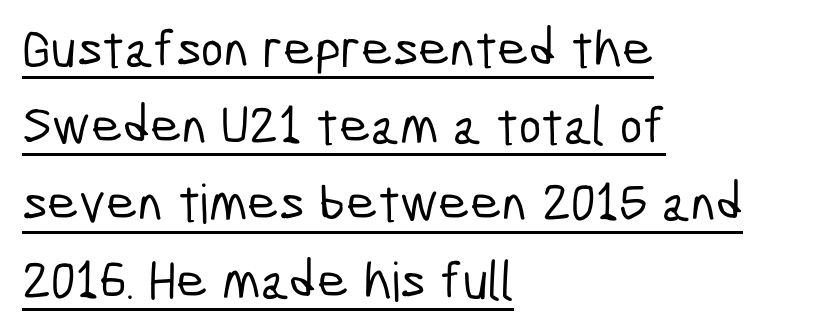
{"serif": "no", "width": "condensed", "stroke_contrast": "low", "x_height": "medium", "monospaced": "no", "underline": "yes", "align": "left", "line_spacing": "normal", "line_spacing_ratio": 1.43, "letter_spacing": "normal", "letter_spacing_em": 0.0, "glyph_px": 54}
